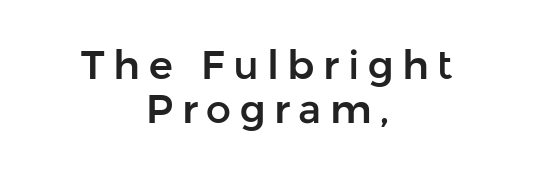
{"serif": "no", "italic": "no", "width": "normal", "stroke_contrast": "low", "x_height": "medium", "monospaced": "no", "underline": "no", "align": "center", "line_spacing": "tight", "line_spacing_ratio": 1.1, "letter_spacing": "wide", "letter_spacing_em": 0.21, "glyph_px": 40}
